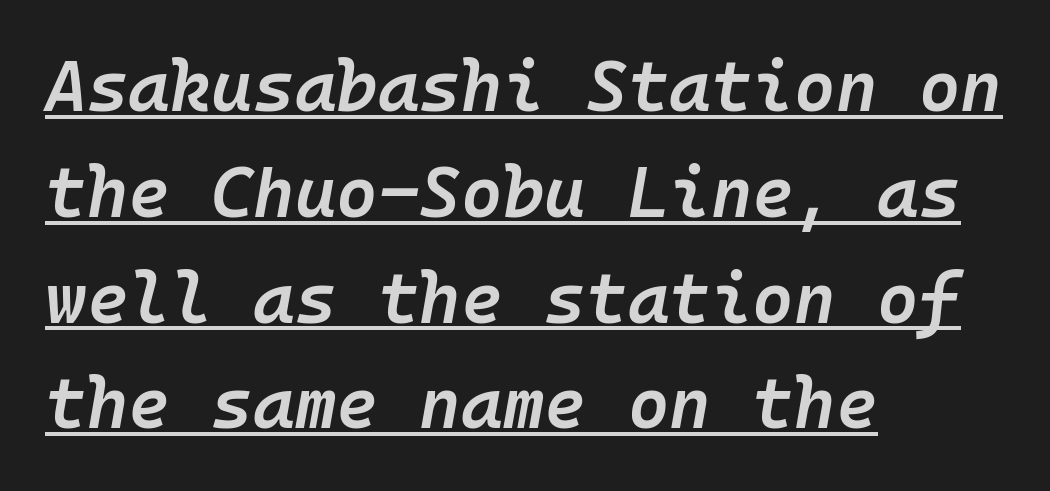
{"italic": "yes", "lean": "right", "slant_degrees": 10, "bold": "semi", "weight": "semibold", "width": "normal", "stroke_contrast": "low", "x_height": "medium", "monospaced": "yes", "underline": "yes", "align": "left", "line_spacing": "normal", "line_spacing_ratio": 1.49, "letter_spacing": "normal", "letter_spacing_em": 0.0, "glyph_px": 71}
